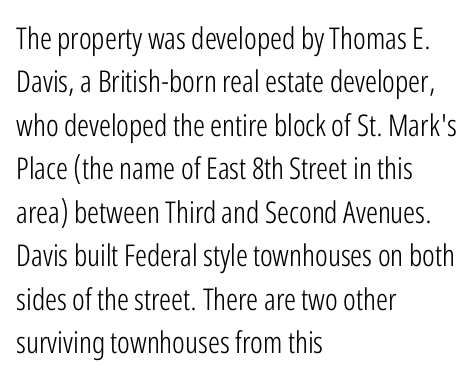
Q: Is the text bold? A: No.
Q: Is the text italic (slanted)? A: No, it is upright.
Q: Is the typeface a serif or a sans-serif typeface? A: Sans-serif.
Q: Is the text underlined? A: No.
Q: How is the paragraph aligned? A: Left-aligned.
Q: Is the spacing between letters normal or unusually wide? A: Normal.
Q: Is the spacing between lines tight, normal or loose? A: Normal.
Q: Width (condensed, normal, or wide)? A: Condensed.
Q: Stroke contrast? A: Low.
Q: x-height? A: Medium.
Q: Monospaced? A: No.
